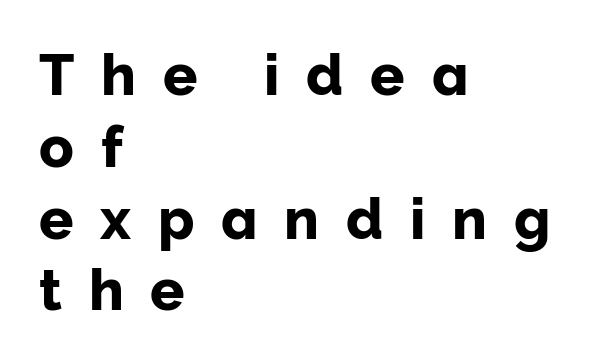
Teacher's note: observe the even left margin — that is flush-left alignment. Honestly, the row spacing looks completely unremarkable. Font category for this specimen: sans-serif. Does extra space separate the letters? Yes, quite a lot of it.
